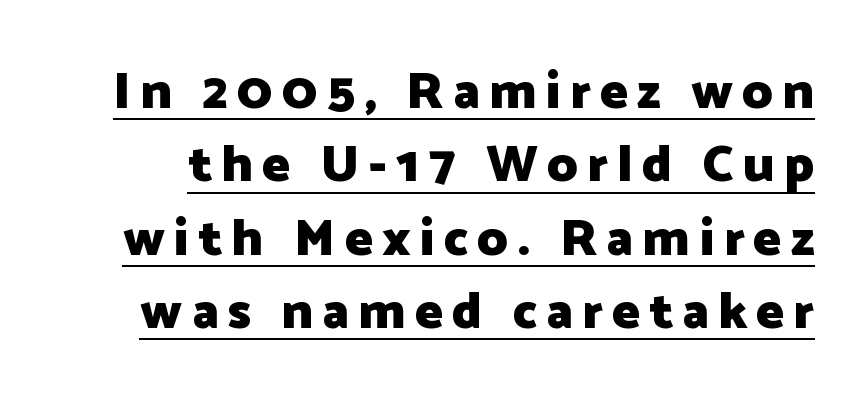
These lines carry a lot of weight — the face is fully bold. Successive baselines arrive at the customary interval. The type sits square on the baseline with zero lean. No feet cap the strokes, marking this as sans-serif type. The rendering uses natural spacing where letterforms have individual widths. The face used here appears with an underline applied.
